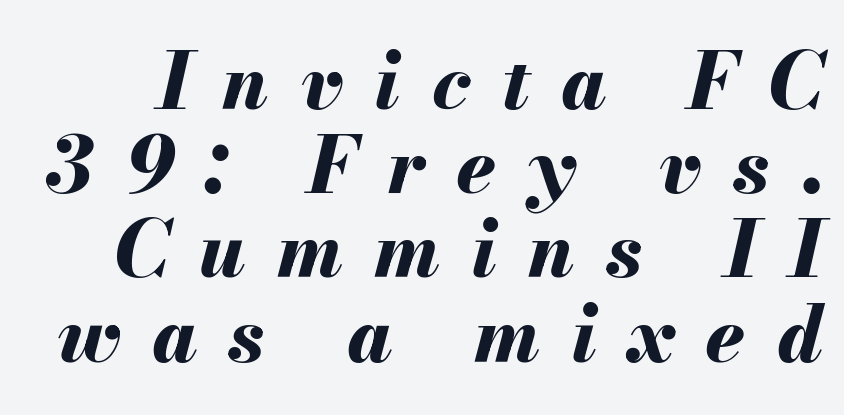
{"italic": "yes", "lean": "right", "slant_degrees": 13, "bold": "yes", "weight": "bold", "width": "normal", "stroke_contrast": "medium", "x_height": "small", "monospaced": "no", "underline": "no", "line_spacing": "tight", "line_spacing_ratio": 1.08, "letter_spacing": "wide", "letter_spacing_em": 0.4, "glyph_px": 78}
